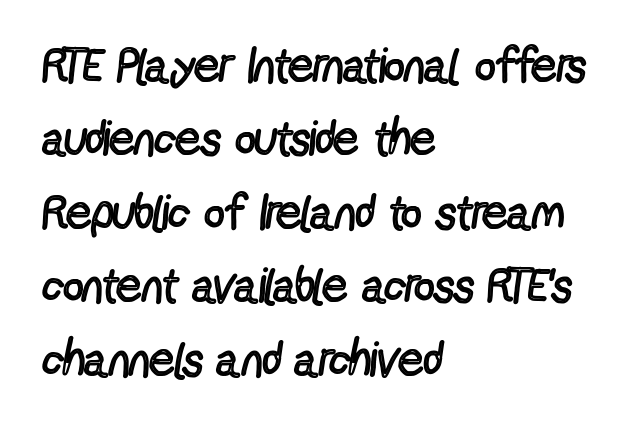
Q: Is the text bold? A: No.
Q: Is the typeface a serif or a sans-serif typeface? A: Sans-serif.
Q: Is the text underlined? A: No.
Q: How is the paragraph aligned? A: Left-aligned.
Q: Is the spacing between letters normal or unusually wide? A: Normal.
Q: Is the spacing between lines tight, normal or loose? A: Normal.
Q: Width (condensed, normal, or wide)? A: Condensed.
Q: x-height? A: Medium.
Q: Monospaced? A: No.
